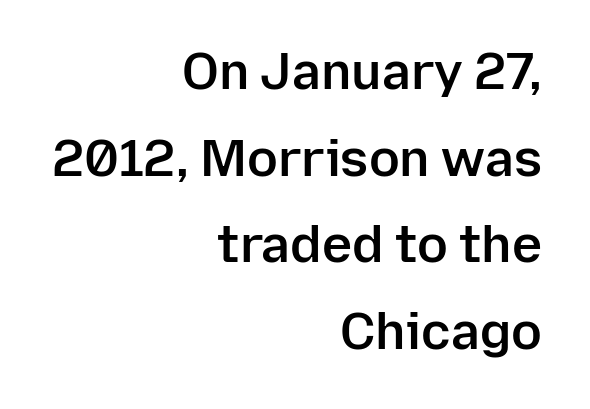
{"serif": "no", "italic": "no", "bold": "semi", "weight": "semibold", "width": "normal", "stroke_contrast": "low", "x_height": "medium", "monospaced": "no", "underline": "no", "align": "right", "line_spacing": "normal", "line_spacing_ratio": 1.7, "letter_spacing": "normal", "letter_spacing_em": 0.0, "glyph_px": 51}
